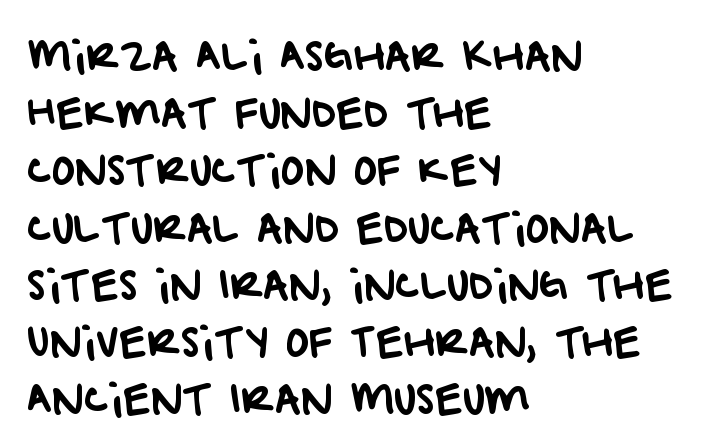
The rendering uses natural spacing where letterforms have individual widths. The glyphs are unaccompanied by any horizontal stroke below them. Horizontally, the lines are justified to the leading edge only. The typeface chosen for these lines omits serifs. You could call the tracking neutral — neither tight nor loose.
